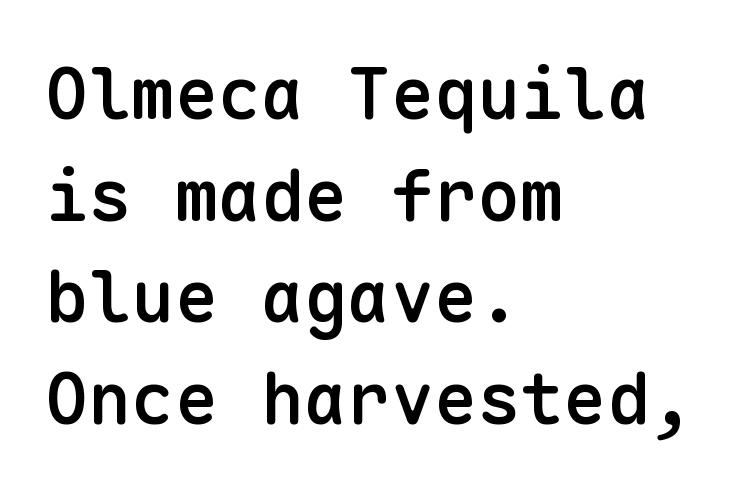
The image shows 72 px semibold sans-serif type, upright, monospaced; set left-aligned, normal line spacing (1.41x), normal letter spacing, not underlined; low stroke contrast and a medium x-height.
